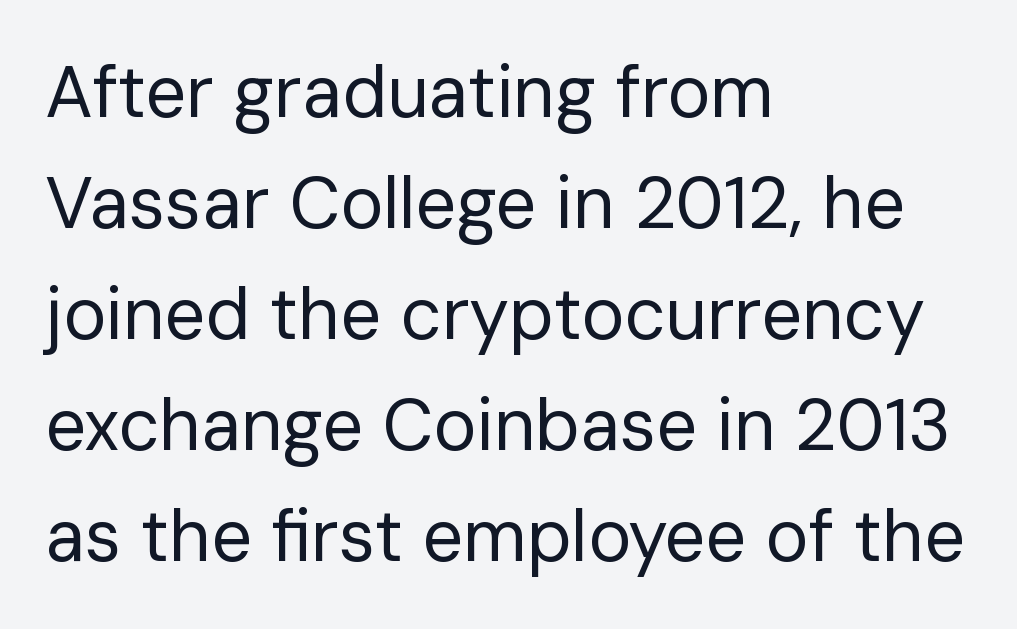
Counters stay open thanks to moderate or lighter strokes. Do the characters align in a grid? No, the font is proportional. Visually the block forms a straight wall on the left and a jagged coastline on the right. Does the type have serifs? No, each stem ends abruptly. Inter-character spacing is left at the font's built-in metrics. Nobody drew a line under any word here.
